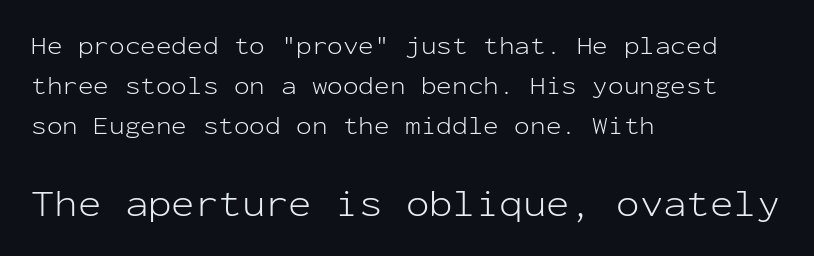
{"serif": "no", "italic": "no", "bold": "no", "weight": "light", "width": "normal", "stroke_contrast": "low", "x_height": "medium", "monospaced": "yes", "underline": "no", "align": "left", "line_spacing": "normal", "line_spacing_ratio": 1.54, "letter_spacing": "normal", "letter_spacing_em": 0.0, "larger_block": "second", "size_ratio": 1.5, "glyph_px": 39}
